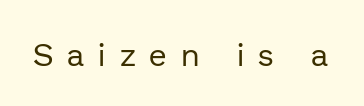
Spacing verdict: proportional, widths tailored to each character. Typographically, this falls in the sans-serif category. Stems and bowls with no extra thickness — not bold. You could only call the tracking loose — the letters float apart.
